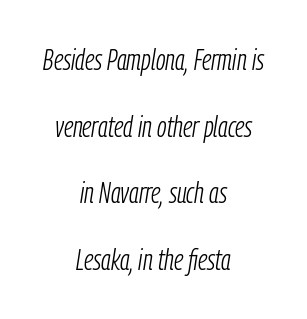
Note the varied advance widths — an 'i' is clearly narrower than an 'm'. The gaps between neighbouring characters are ordinary and unremarkable. The font is comparable to plain body text, perhaps lighter. The paragraph has two soft edges and a firm central axis.
